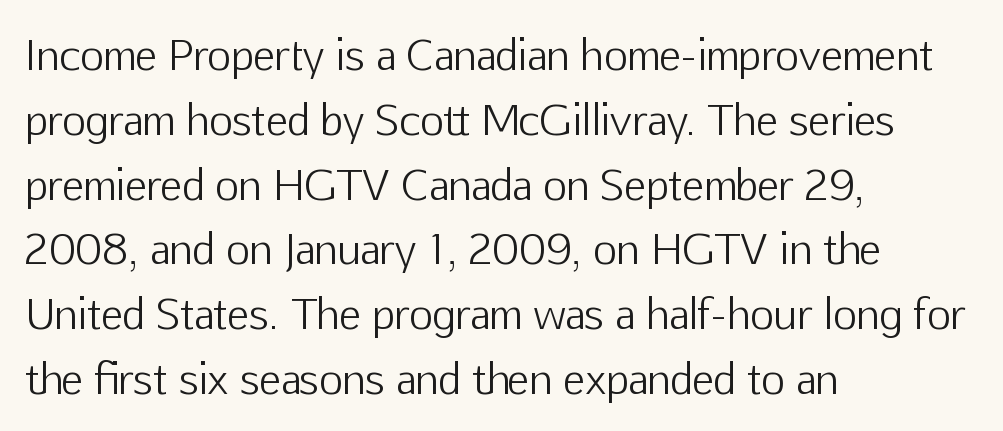
If you drew a line through each stem, it would be perfectly vertical. A typesetter would label this face a sans. Weight: in the light-to-regular range. Where is the straight margin? On the left. Looks like regular typesetting: each glyph gets only the width it needs.
